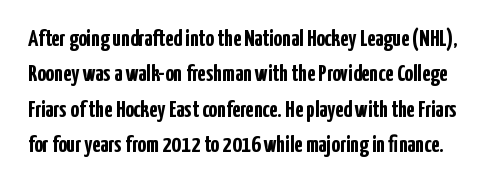
There is no visible air inserted between adjacent glyphs. Caption: bold face, heavy strokes. Lines of text with bare space underneath. Quick note: interline space is typical.
